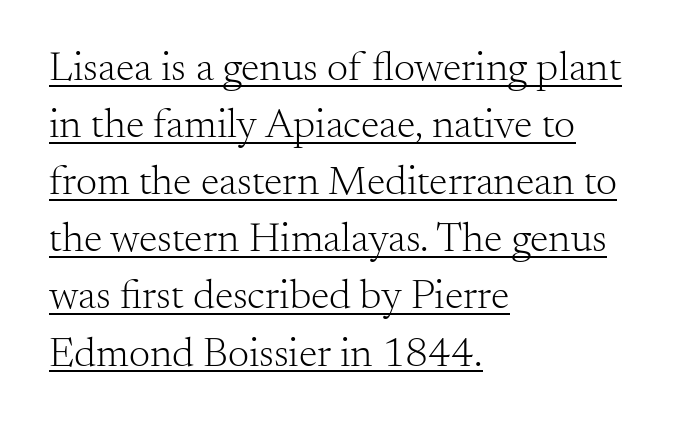
A light-to-regular cut is what we see here. Do the letters lean? They stand straight. How would I describe the line gaps? Plain and ordinary. Every row of glyphs begins at an identical x-position on the left.
